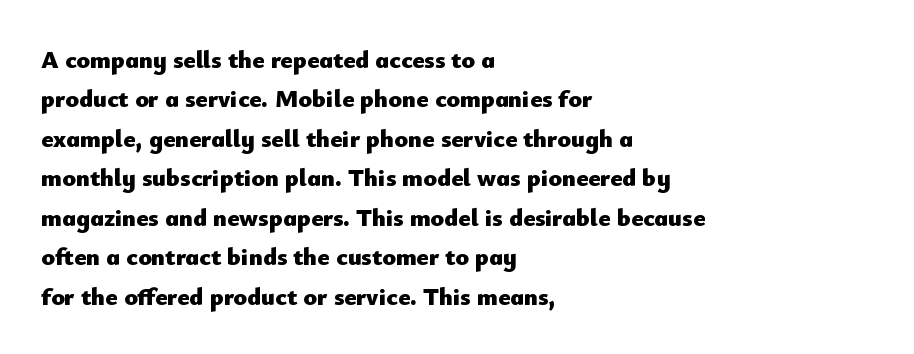
Q: Is the text bold? A: Yes.
Q: Is the text italic (slanted)? A: No, it is upright.
Q: Is the text underlined? A: No.
Q: How is the paragraph aligned? A: Left-aligned.
Q: Is the spacing between letters normal or unusually wide? A: Normal.
Q: Is the spacing between lines tight, normal or loose? A: Normal.
